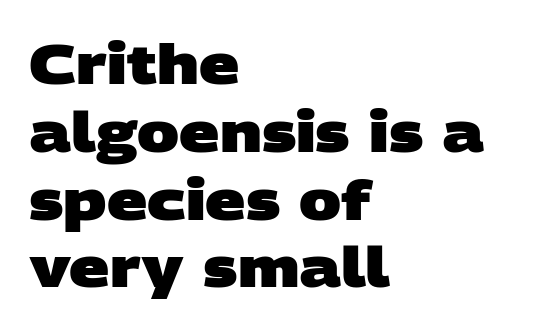
The image shows 56 px heavy, wide sans-serif type; set left-aligned, line spacing 1.21x, normal letter spacing, not underlined; low stroke contrast and a large x-height.
